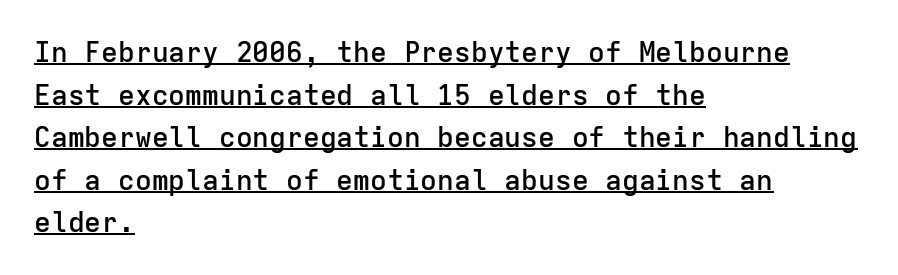
{"serif": "no", "italic": "no", "bold": "semi", "weight": "semibold", "width": "normal", "stroke_contrast": "low", "x_height": "medium", "monospaced": "yes", "underline": "yes", "align": "left", "line_spacing": "normal", "line_spacing_ratio": 1.52, "letter_spacing": "normal", "letter_spacing_em": 0.0, "glyph_px": 28}
